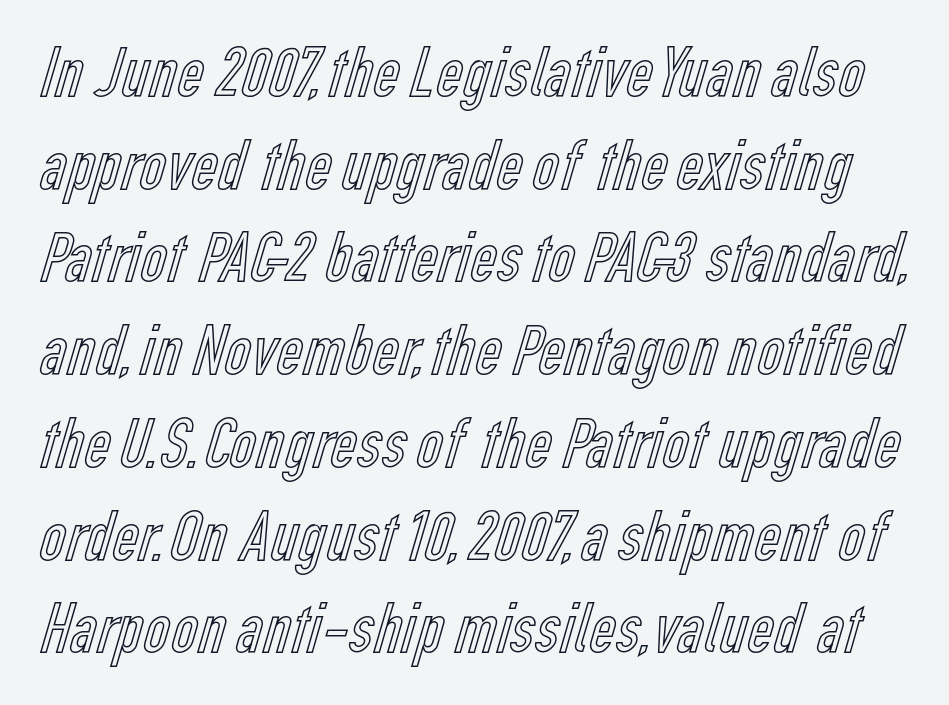
{"width": "condensed", "x_height": "medium", "monospaced": "no", "underline": "no", "line_spacing": "normal", "line_spacing_ratio": 1.27, "letter_spacing": "normal", "letter_spacing_em": 0.0, "glyph_px": 73}
